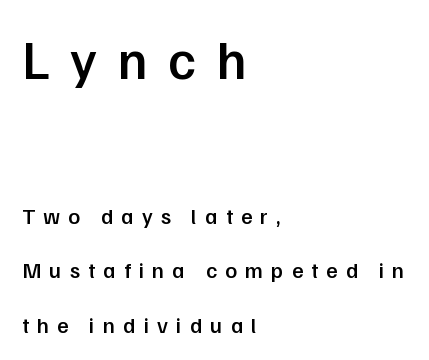
If you measured baseline to baseline, you'd find a long distance. A roman cut, with each character standing at attention. Tracking value appears strongly positive — letters spread wide. Do the characters align in a grid? No, the font is proportional. The glyphs in this specimen are sans serif.
